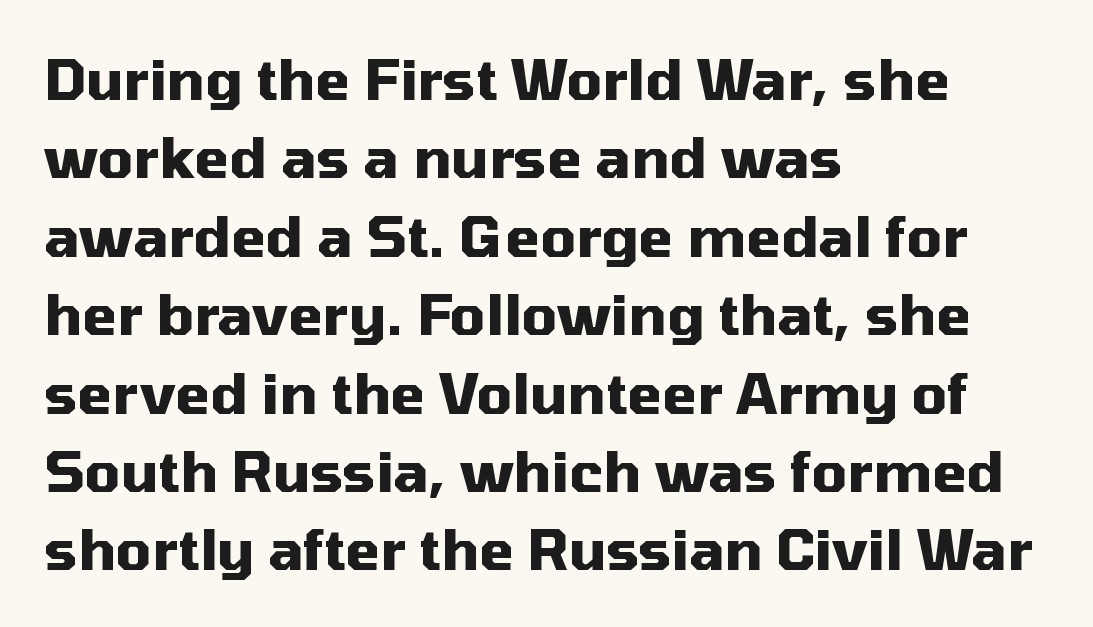
{"serif": "no", "italic": "no", "bold": "yes", "weight": "heavy", "width": "normal", "stroke_contrast": "medium", "x_height": "medium", "monospaced": "no", "underline": "no", "align": "left", "line_spacing": "normal", "line_spacing_ratio": 1.4, "letter_spacing": "normal", "letter_spacing_em": 0.0, "glyph_px": 56}
